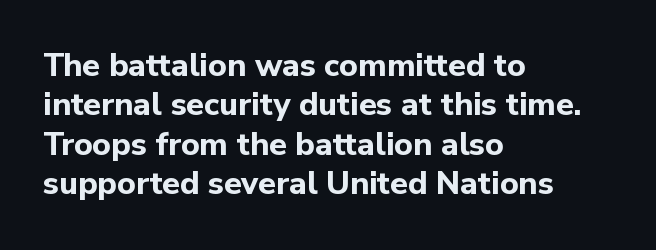
{"serif": "no", "italic": "no", "bold": "yes", "weight": "bold", "width": "normal", "stroke_contrast": "low", "x_height": "medium", "monospaced": "no", "underline": "no", "align": "left", "line_spacing_ratio": 1.23, "letter_spacing": "normal", "letter_spacing_em": 0.0, "glyph_px": 32}
